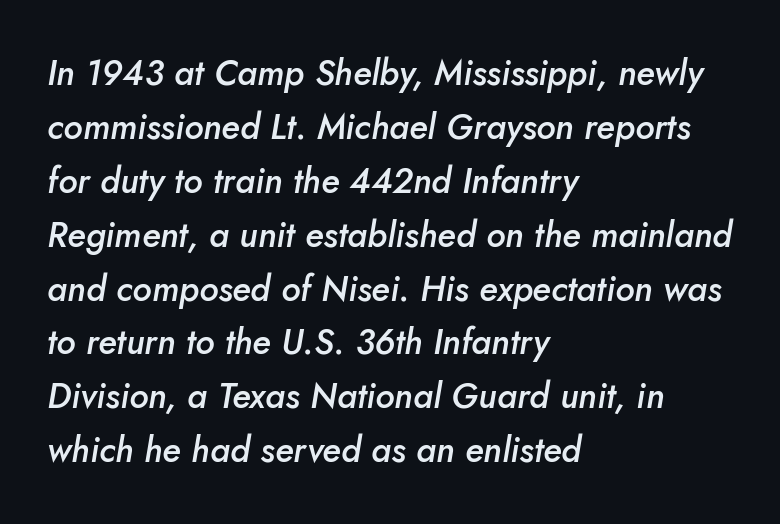
The image shows 35 px semibold type, italic (leaning right); set left-aligned, normal line spacing (1.54x), normal letter spacing, not underlined; low stroke contrast and a small x-height.
